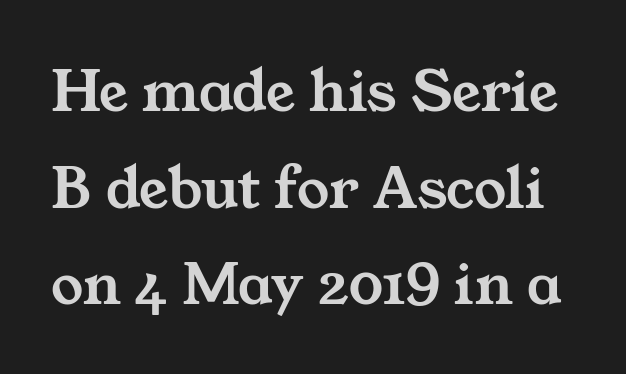
The image shows 64 px wide serif type; set normal line spacing (1.51x), normal letter spacing, not underlined; medium stroke contrast and a medium x-height.
